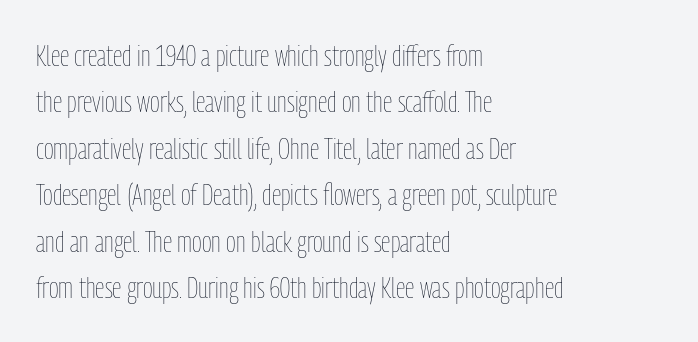
Q: Is the text bold? A: No.
Q: Is the text italic (slanted)? A: No, it is upright.
Q: Is the text underlined? A: No.
Q: How is the paragraph aligned? A: Left-aligned.
Q: Is the spacing between letters normal or unusually wide? A: Normal.
Q: Is the spacing between lines tight, normal or loose? A: Normal.
Q: Width (condensed, normal, or wide)? A: Condensed.
Q: Stroke contrast? A: Low.
Q: x-height? A: Medium.
Q: Monospaced? A: No.
